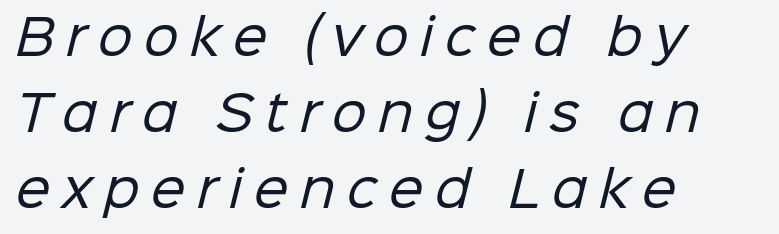
The image shows 49 px regular-weight sans-serif type; set left-aligned, normal line spacing (1.55x), unusually wide letter spacing (+0.24 em), not underlined; low stroke contrast and a medium x-height.
